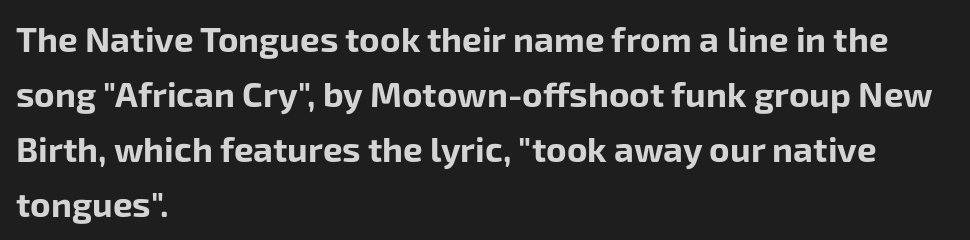
The face used here is a sans, in the tradition of grotesques and geometrics. Ordinary non-slanted type is in use. Character widths vary here, with narrow letters taking less room than wide ones. The strokes are fattened all the way to bold. Regarding leading, the lines here are spaced in the standard way.
